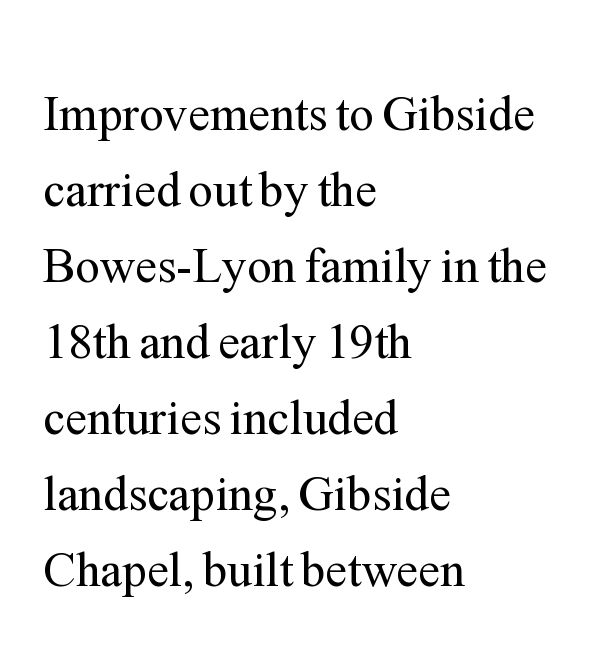
Ordinary non-slanted type is in use. Lines of text with bare space underneath. The type family on display is of the serif kind. Reading down the block, your eye returns to a fixed left position each line.
